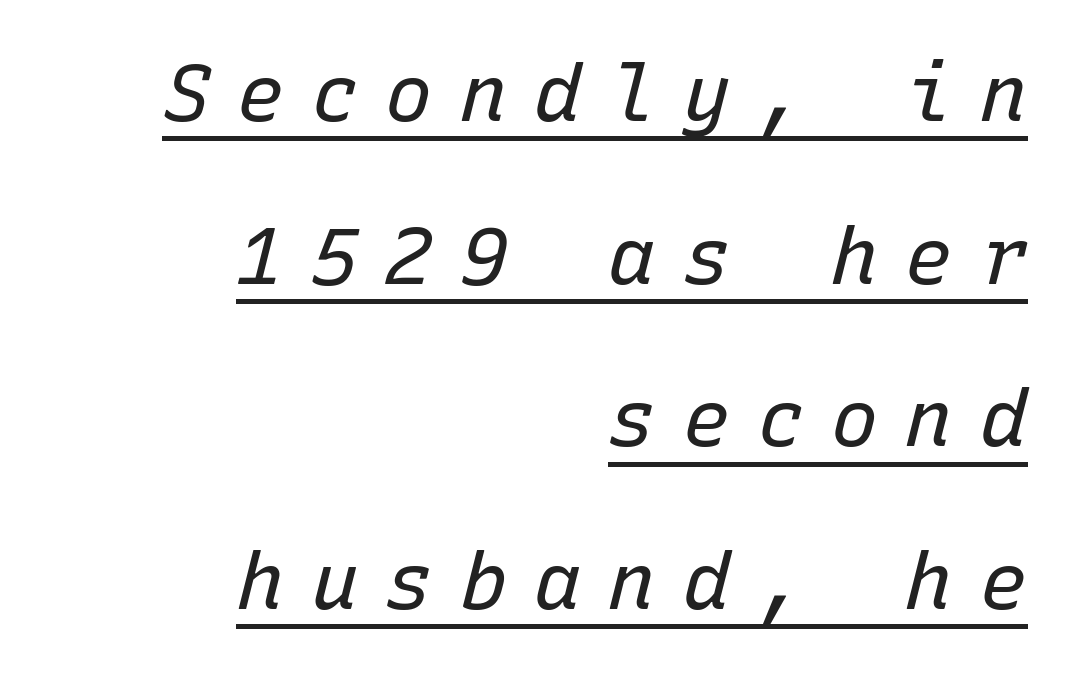
The image shows 79 px regular-weight type, italic (leaning right), monospaced; set right-aligned, loose line spacing (2.06x), unusually wide letter spacing (+0.34 em), underlined; low stroke contrast and a medium x-height.
